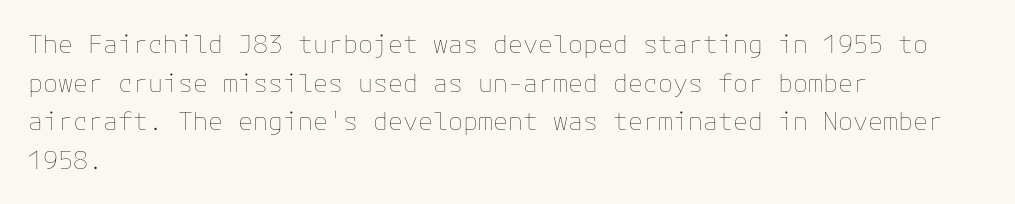
The image shows 25 px text type, upright; set left-aligned, normal line spacing (1.55x), normal letter spacing, not underlined.
